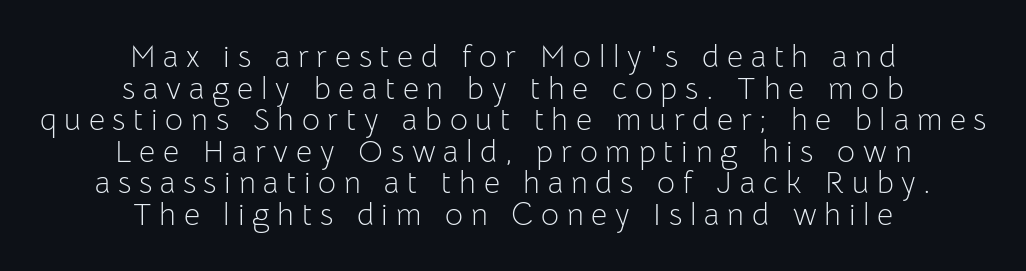
The image shows 31 px light sans-serif type, upright; set centered, tight line spacing (1.02x), unusually wide letter spacing (+0.25 em), not underlined; low stroke contrast and a medium x-height.
